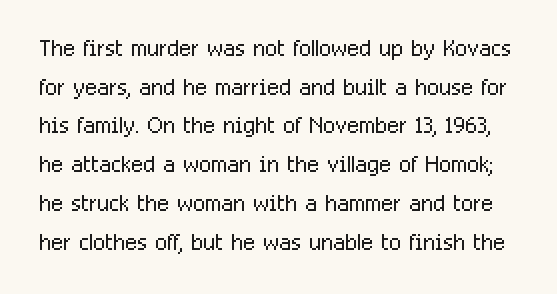
The image shows 32 px light, condensed sans-serif type, upright; set line spacing 1.21x, normal letter spacing, not underlined; low stroke contrast and a medium x-height.
